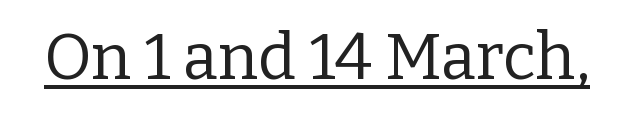
The image shows 64 px regular-weight serif type, upright; set normal letter spacing, underlined; low stroke contrast and a medium x-height.
